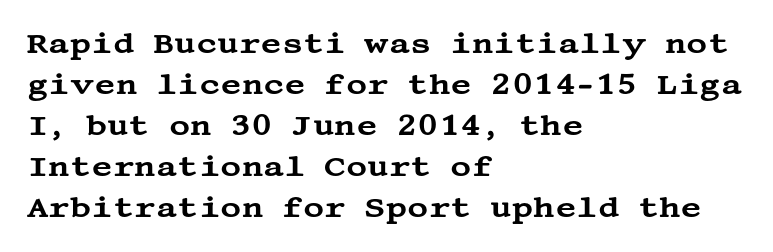
The image shows 29 px wide serif type, upright; set left-aligned, normal line spacing (1.41x), normal letter spacing, not underlined; medium stroke contrast and a large x-height.
